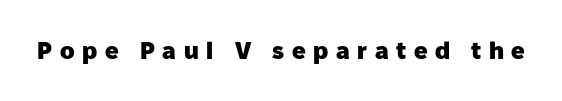
Bare-footed words on every line. Italic? Not at all — the glyphs are vertical. The tracking jumps out immediately: characters are airy and widely separated. A dark, heavy texture on the line: the type is bold.
